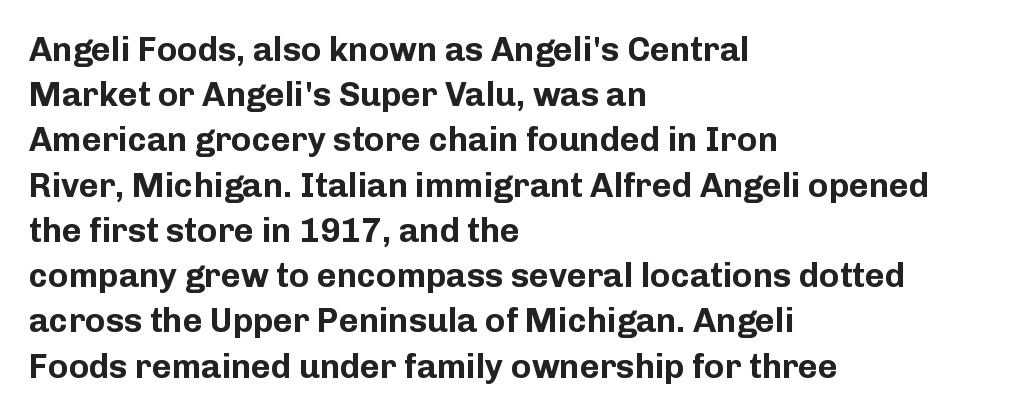
The image shows 34 px bold sans-serif type, upright; set left-aligned, normal line spacing (1.33x), normal letter spacing, not underlined; low stroke contrast and a medium x-height.
